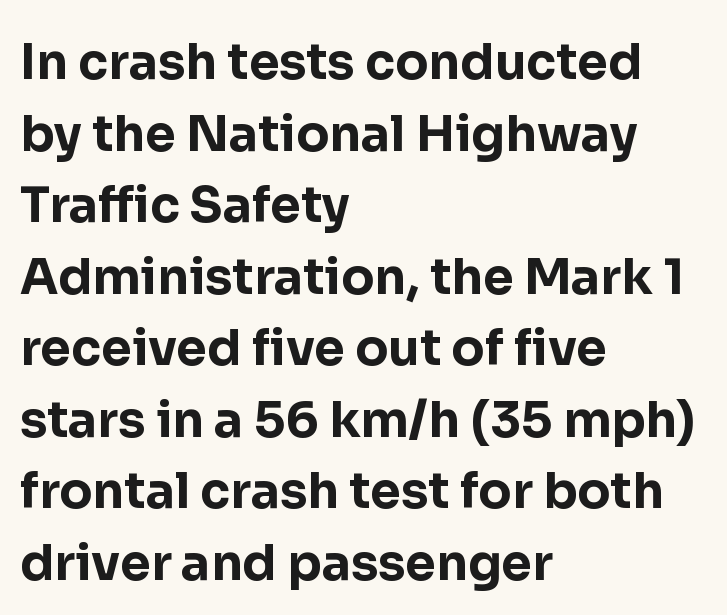
The image shows 49 px bold sans-serif type, upright; set left-aligned, normal line spacing (1.46x), normal letter spacing, not underlined; low stroke contrast and a medium x-height.
